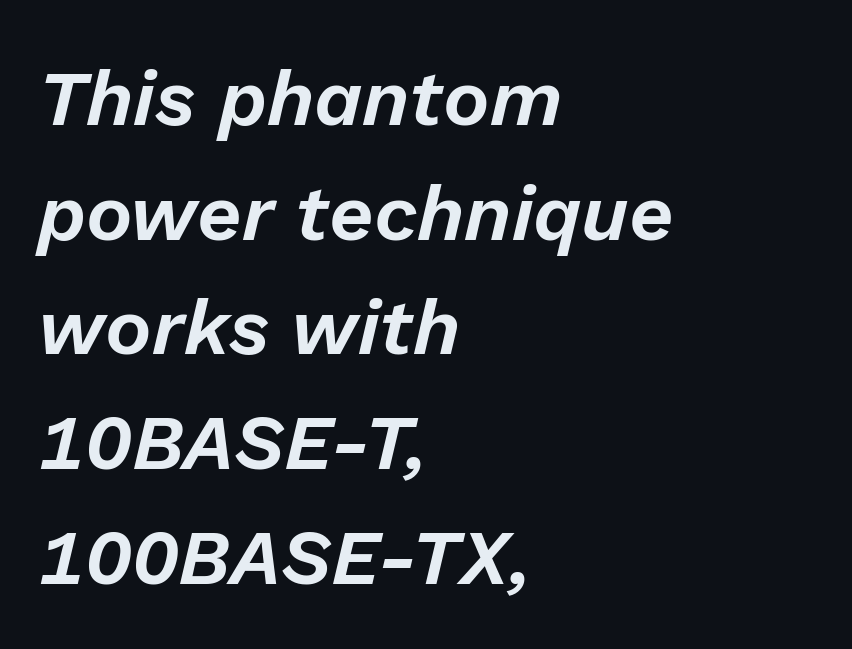
{"italic": "yes", "lean": "right", "slant_degrees": 13, "width": "normal", "stroke_contrast": "low", "x_height": "medium", "monospaced": "no", "underline": "no", "align": "left", "line_spacing": "normal", "line_spacing_ratio": 1.47, "letter_spacing": "normal", "letter_spacing_em": 0.0, "glyph_px": 78}
